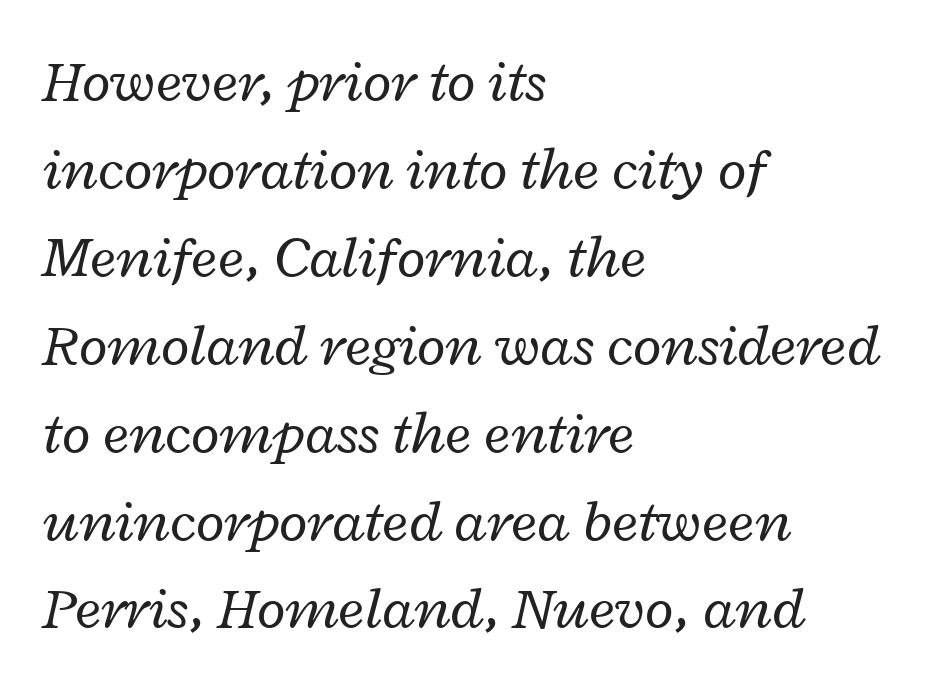
Q: Is the text bold? A: No.
Q: Is the text italic (slanted)? A: Yes, it leans right by about 12 degrees.
Q: Is the text underlined? A: No.
Q: How is the paragraph aligned? A: Left-aligned.
Q: Is the spacing between letters normal or unusually wide? A: Normal.
Q: Is the spacing between lines tight, normal or loose? A: Normal.
Q: Width (condensed, normal, or wide)? A: Wide.
Q: Stroke contrast? A: Low.
Q: x-height? A: Medium.
Q: Monospaced? A: No.
